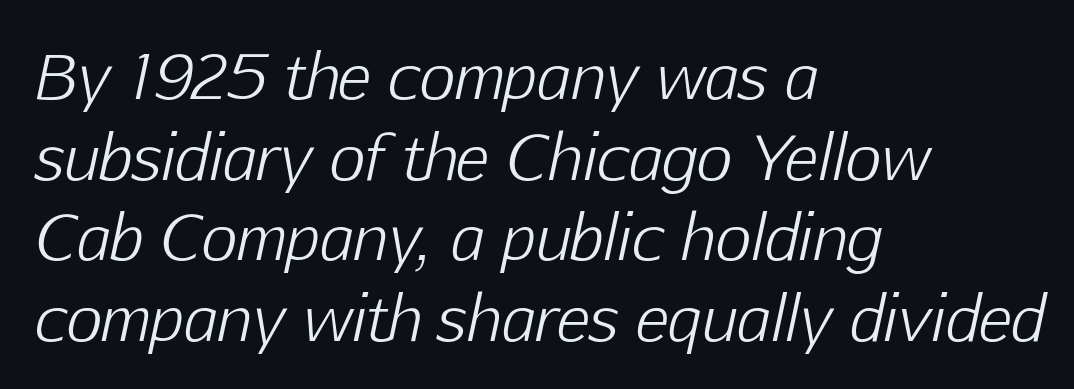
The image shows 62 px light type, italic (leaning right); set left-aligned, normal line spacing (1.3x), normal letter spacing, not underlined; low stroke contrast and a medium x-height.
